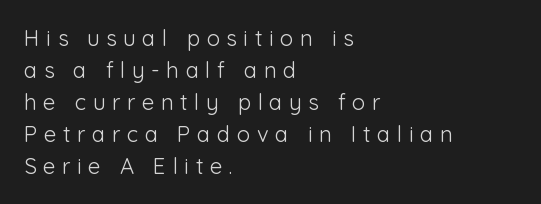
{"italic": "no", "bold": "no", "underline": "no", "align": "left", "line_spacing": "normal", "line_spacing_ratio": 1.45, "letter_spacing": "wide", "letter_spacing_em": 0.3, "glyph_px": 22}
